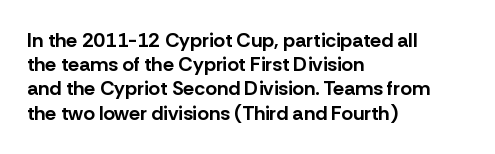
Q: Is the text bold? A: Yes.
Q: Is the text italic (slanted)? A: No, it is upright.
Q: Is the text underlined? A: No.
Q: How is the paragraph aligned? A: Left-aligned.
Q: Is the spacing between letters normal or unusually wide? A: Normal.
